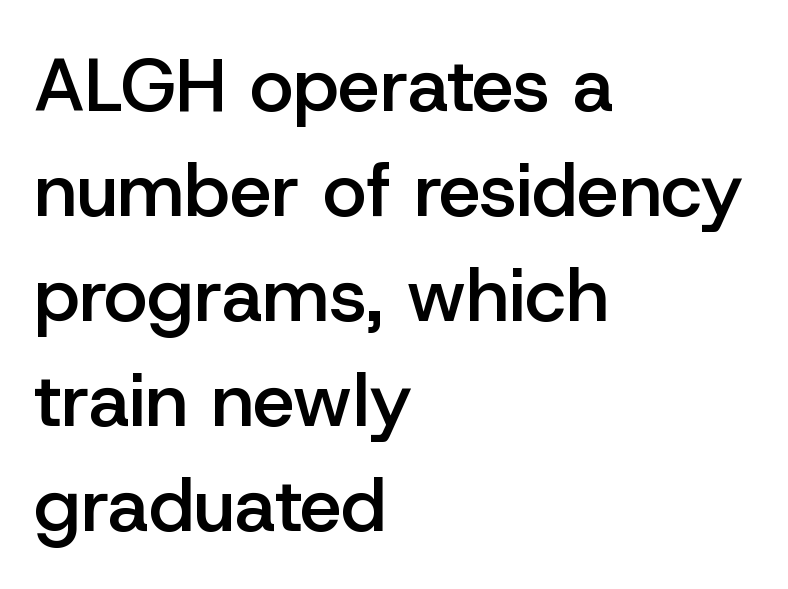
Q: Is the text bold? A: Semi-bold.
Q: Is the text italic (slanted)? A: No, it is upright.
Q: Is the typeface a serif or a sans-serif typeface? A: Sans-serif.
Q: Is the text underlined? A: No.
Q: How is the paragraph aligned? A: Left-aligned.
Q: Is the spacing between letters normal or unusually wide? A: Normal.
Q: Is the spacing between lines tight, normal or loose? A: Normal.
Q: Width (condensed, normal, or wide)? A: Normal.
Q: Stroke contrast? A: Low.
Q: x-height? A: Medium.
Q: Monospaced? A: No.
